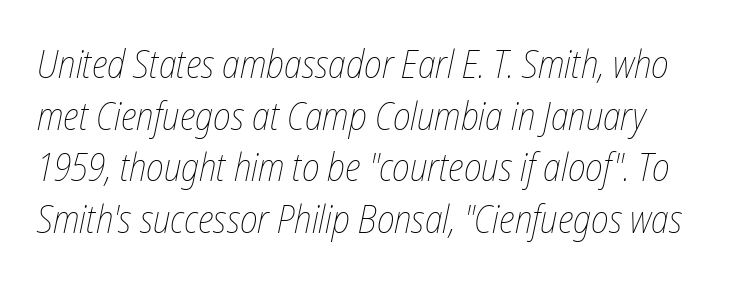
Yep, that's italic — everything's leaning. Letters have the restrained weight of plain body copy at most. This sample has the flowing, uneven cadence of proportional lettering. The paragraph has a hard left edge and a soft right edge. The designer left line spacing at the default.
